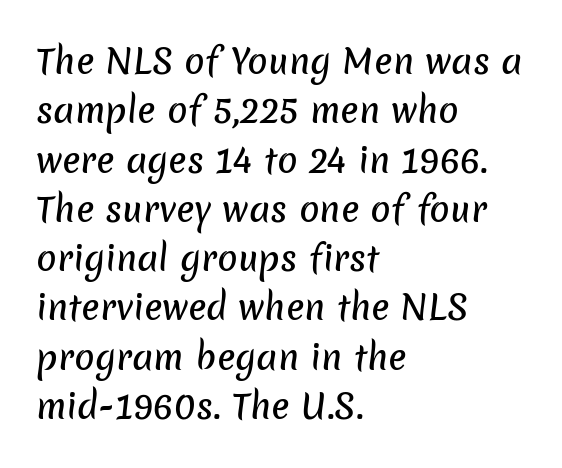
The space between consecutive lines is moderate. The lines in this sample share a left origin and differ only in where they stop. Descender tails drop into unmarked territory. Nobody touched the tracking dial on this one.
